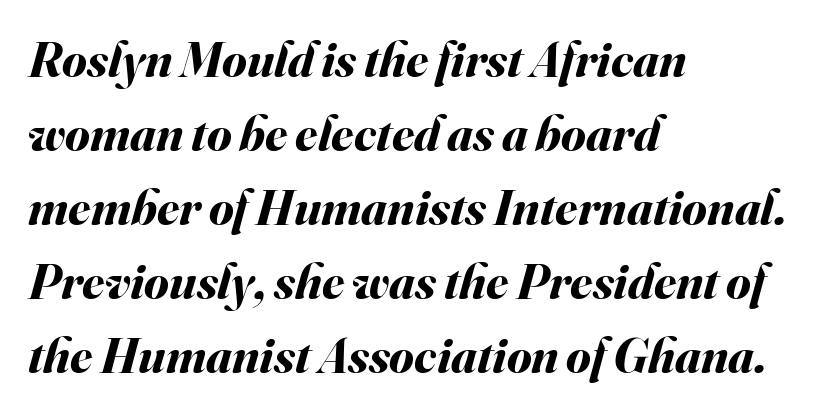
{"italic": "yes", "lean": "right", "slant_degrees": 16, "bold": "yes", "weight": "bold", "width": "normal", "stroke_contrast": "medium", "x_height": "small", "monospaced": "no", "underline": "no", "align": "left", "line_spacing": "normal", "line_spacing_ratio": 1.48, "letter_spacing": "normal", "letter_spacing_em": 0.0, "glyph_px": 50}
